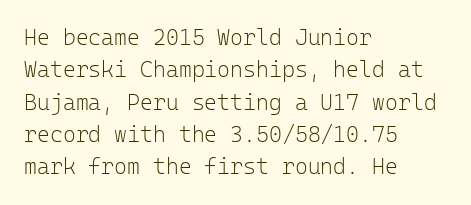
The image shows 22 px text type, upright; set left-aligned, normal line spacing (1.47x), normal letter spacing, not underlined.
